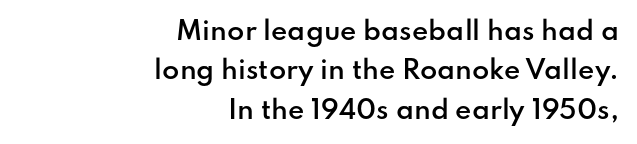
The image shows 25 px text type, upright; set right-aligned, normal line spacing (1.58x), normal letter spacing, not underlined.
